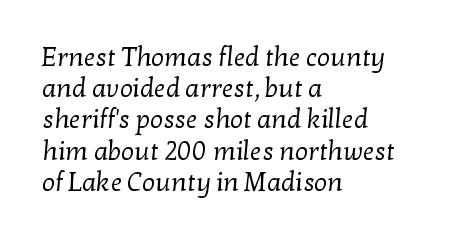
Q: Is the text bold? A: No.
Q: Is the text underlined? A: No.
Q: How is the paragraph aligned? A: Left-aligned.
Q: Is the spacing between letters normal or unusually wide? A: Normal.
